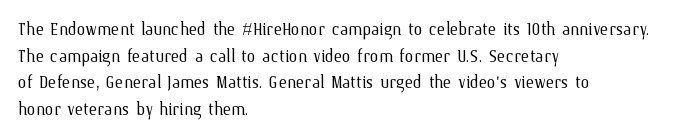
{"italic": "no", "bold": "no", "underline": "no", "align": "left", "line_spacing_ratio": 1.21, "letter_spacing": "normal", "letter_spacing_em": 0.0, "glyph_px": 22}
